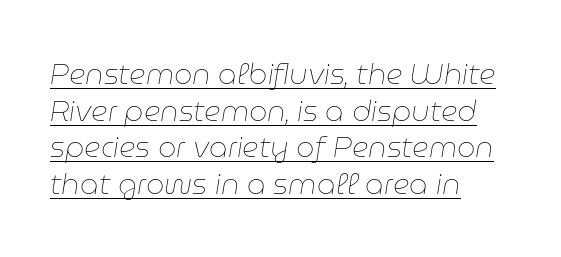
Q: Is the text bold? A: No.
Q: Is the text italic (slanted)? A: Yes, it leans right by about 9 degrees.
Q: Is the text underlined? A: Yes.
Q: How is the paragraph aligned? A: Left-aligned.
Q: Is the spacing between letters normal or unusually wide? A: Normal.
Q: Is the spacing between lines tight, normal or loose? A: Normal.
Q: Width (condensed, normal, or wide)? A: Normal.
Q: Stroke contrast? A: Low.
Q: x-height? A: Medium.
Q: Monospaced? A: No.
